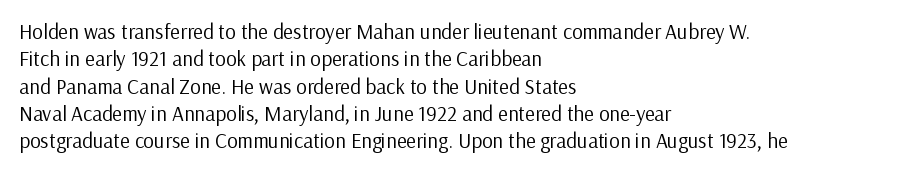
{"italic": "no", "bold": "no", "underline": "no", "align": "left", "line_spacing": "normal", "line_spacing_ratio": 1.3, "letter_spacing": "normal", "letter_spacing_em": 0.0, "glyph_px": 21}
